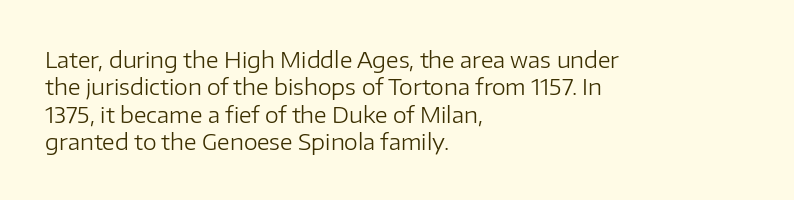
Rendered with straight, roman letterforms. Weight: not bold — regular or lighter. Words appear dense and cohesive because spacing is normal. Horizontal alignment here is leftward, the default for most running prose. A clean baseline with only descenders dipping below it.
